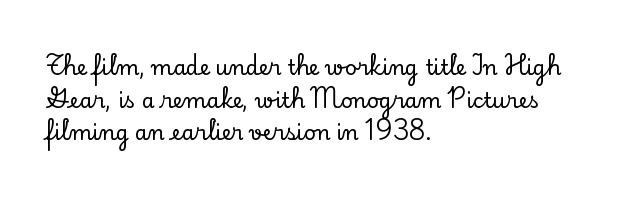
{"italic": "no", "underline": "no", "align": "left", "line_spacing": "normal", "line_spacing_ratio": 1.55, "letter_spacing": "normal", "letter_spacing_em": 0.0, "glyph_px": 21}
